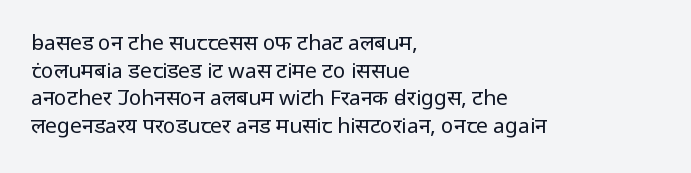
Teacher's note: observe the even left margin — that is flush-left alignment. The line texture is even and compact thanks to regular tracking. The lettering stays uniformly vertical, giving the passage a roman look. The baseline area is clear.
